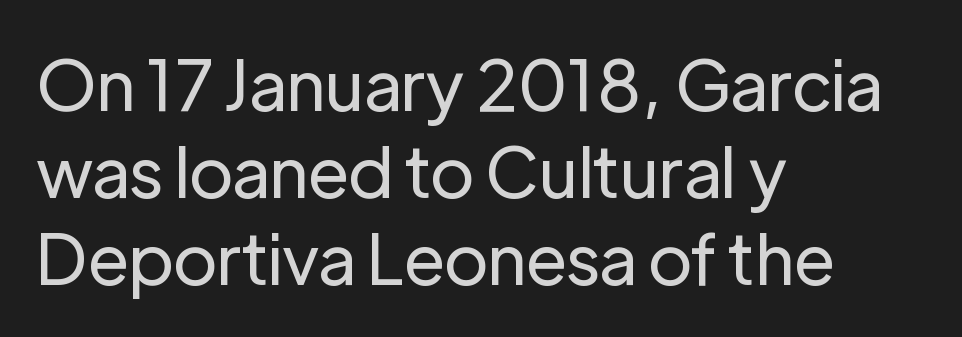
The image shows 70 px regular-weight sans-serif type, upright; set left-aligned, line spacing 1.24x, normal letter spacing, not underlined; low stroke contrast and a medium x-height.
